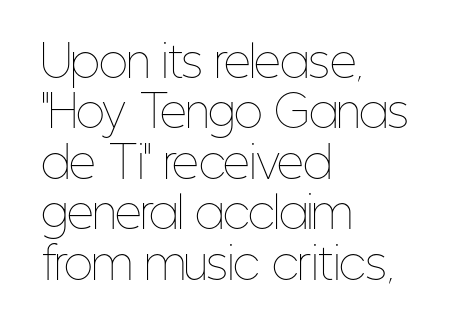
Q: Is the text bold? A: No.
Q: Is the text italic (slanted)? A: No, it is upright.
Q: Is the text underlined? A: No.
Q: How is the paragraph aligned? A: Left-aligned.
Q: Is the spacing between letters normal or unusually wide? A: Normal.
Q: Width (condensed, normal, or wide)? A: Condensed.
Q: Stroke contrast? A: Low.
Q: x-height? A: Medium.
Q: Monospaced? A: No.
